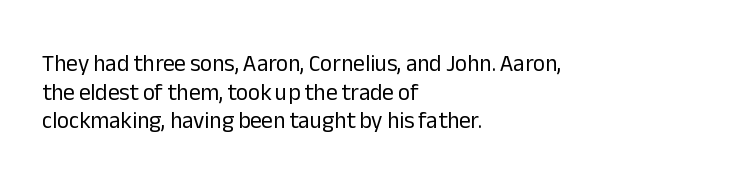
{"italic": "no", "bold": "no", "underline": "no", "align": "left", "line_spacing_ratio": 1.24, "letter_spacing": "normal", "letter_spacing_em": 0.0, "glyph_px": 23}
